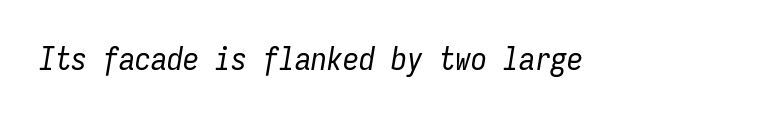
{"italic": "yes", "lean": "right", "slant_degrees": 9, "bold": "no", "weight": "regular", "width": "condensed", "stroke_contrast": "low", "x_height": "medium", "monospaced": "yes", "underline": "no", "letter_spacing": "normal", "letter_spacing_em": 0.0, "glyph_px": 32}
